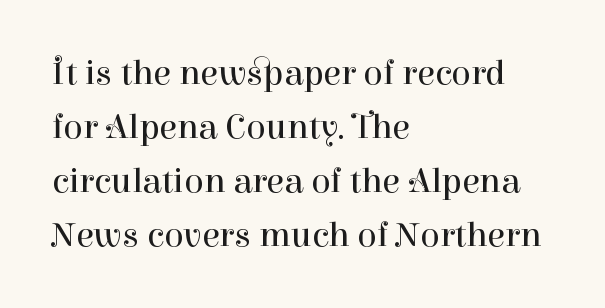
This sample has the flowing, uneven cadence of proportional lettering. Anything drawn beneath the words? Only blank space. Every stem runs plumb, perpendicular to the baseline. No extra ink here — the face is not bold. Tracking here is standard; glyphs follow each other at the usual distance.
